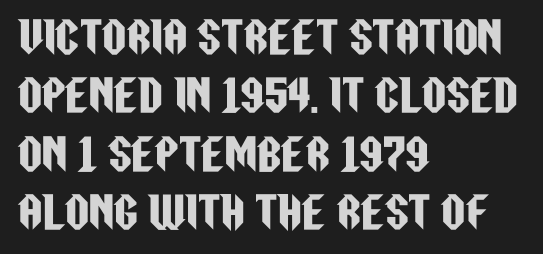
Descenders are the only things crossing below the line. These lines sit exactly where default settings would place them. These lines stack with their left ends in a neat column. This rendering leaves character spacing at its baseline value. It's the straight-up-and-down kind of type.
